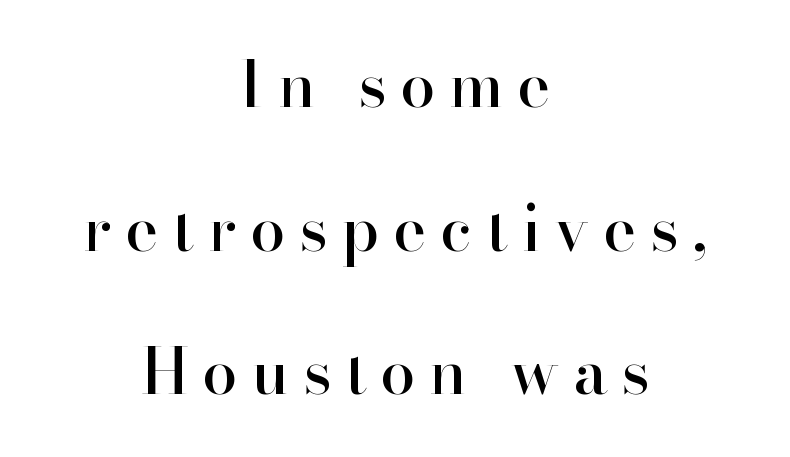
Q: Is the text italic (slanted)? A: No, it is upright.
Q: Is the typeface a serif or a sans-serif typeface? A: Serif.
Q: Is the text underlined? A: No.
Q: How is the paragraph aligned? A: Centered.
Q: Is the spacing between letters normal or unusually wide? A: Unusually wide.
Q: Is the spacing between lines tight, normal or loose? A: Loose.
Q: Width (condensed, normal, or wide)? A: Normal.
Q: Stroke contrast? A: High.
Q: x-height? A: Small.
Q: Monospaced? A: No.
